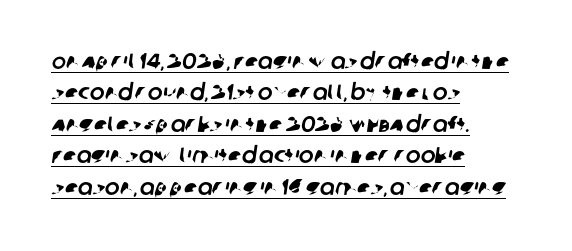
{"underline": "yes", "align": "left", "line_spacing": "normal", "line_spacing_ratio": 1.43, "letter_spacing": "normal", "letter_spacing_em": 0.0, "glyph_px": 22}
